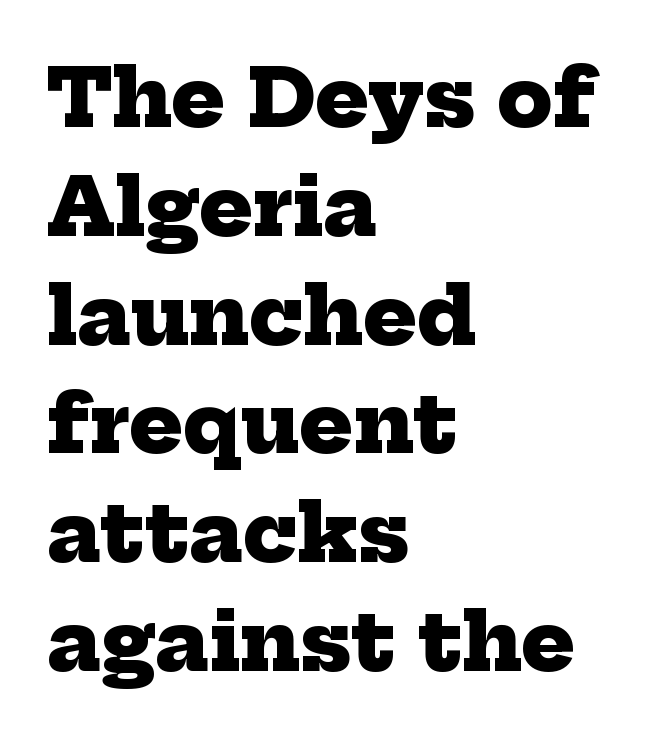
Students, note that the glyphs here touch the page at normal intervals. These lines carry a lot of weight — the face is fully bold. This sample has the flowing, uneven cadence of proportional lettering. Is there much room between lines? A standard amount, neither cramped nor airy. Yep, those are serifs on the letters. Decoration check: the copy has no underline.
